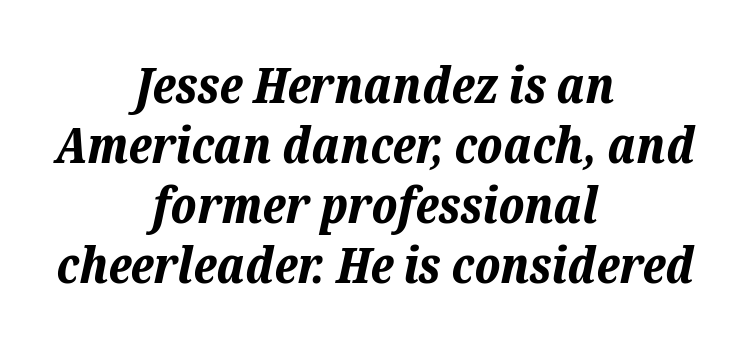
Underline: absent. The line texture is even and compact thanks to regular tracking. A student would call this center alignment; a typographer would say set centered. Is this a fixed-width face? No — the glyphs have proportional, varying widths. Notice how the stems are inclined rather than vertical — that's the hallmark of italics. Its strokes are broad and dark, the hallmark of bold type.
